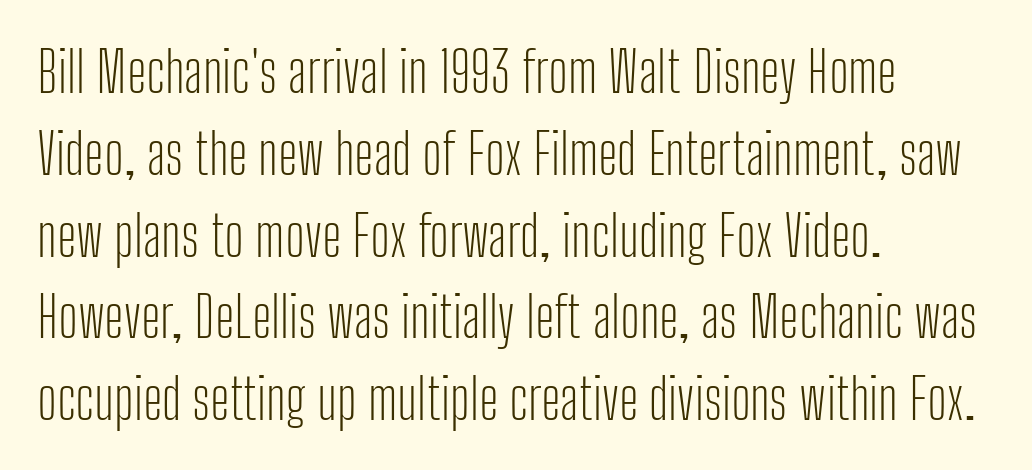
The image shows 56 px light, condensed sans-serif type, upright; set left-aligned, normal line spacing (1.46x), normal letter spacing, not underlined; low stroke contrast and a medium x-height.
